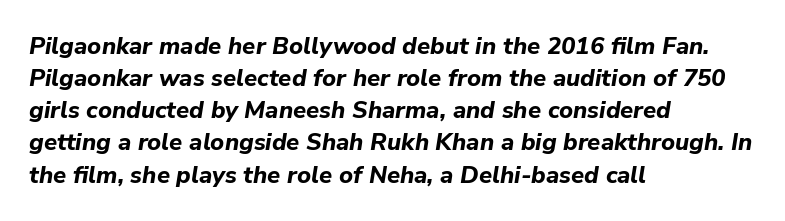
{"italic": "yes", "lean": "right", "slant_degrees": 9, "bold": "yes", "underline": "no", "align": "left", "line_spacing": "normal", "line_spacing_ratio": 1.34, "letter_spacing": "normal", "letter_spacing_em": 0.0, "glyph_px": 24}
